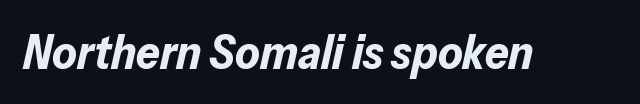
The image shows 47 px bold type, italic (leaning right); set normal letter spacing, not underlined; low stroke contrast and a medium x-height.
